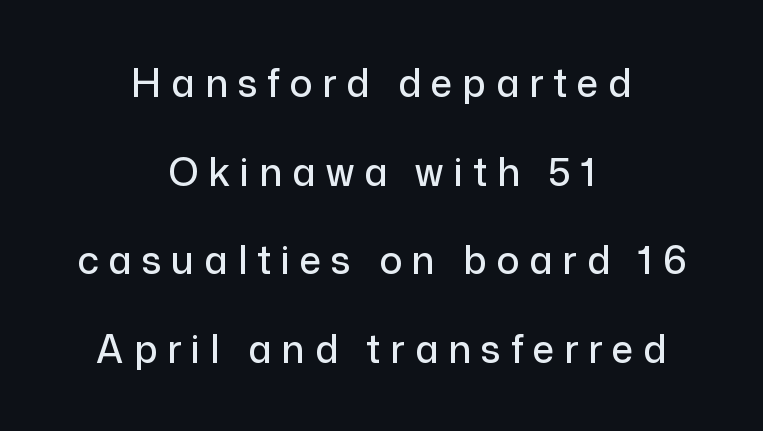
Q: Is the text italic (slanted)? A: No, it is upright.
Q: Is the typeface a serif or a sans-serif typeface? A: Sans-serif.
Q: Is the text underlined? A: No.
Q: How is the paragraph aligned? A: Centered.
Q: Is the spacing between letters normal or unusually wide? A: Unusually wide.
Q: Is the spacing between lines tight, normal or loose? A: Loose.
Q: Width (condensed, normal, or wide)? A: Normal.
Q: Stroke contrast? A: Low.
Q: x-height? A: Medium.
Q: Monospaced? A: No.
